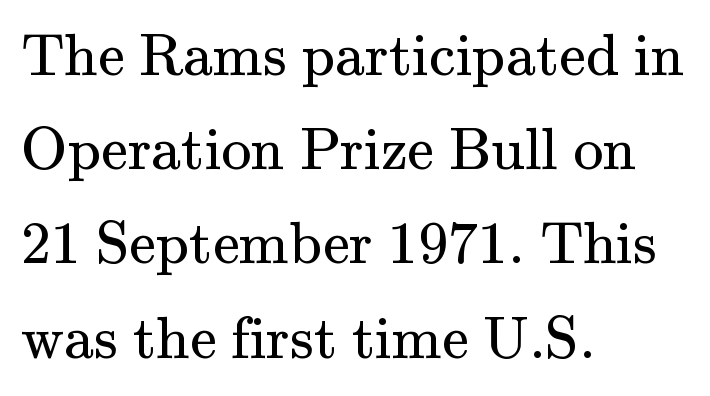
Compared with a typical body face, this is equally light or lighter still. Notice how descenders clear the ascenders below comfortably — that's standard leading. Tall strokes in this sample are plumb rather than angled. The characters display serif detailing at their extremities.
